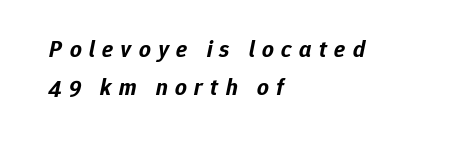
Left-aligned paragraph, ragged on the right. A normal amount of white space separates one row of letters from the next. Display-style spreading of the glyphs; the letterfit is very open. If you drew a line through each stem, it would be angled. Thick stems and heavy bowls — unmistakably bold. Underlining? Definitely not there.
